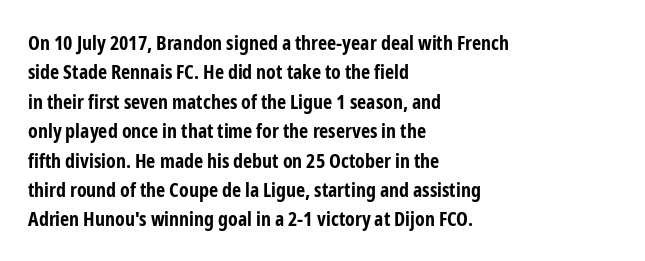
Emphasis by weight is at full strength: bold. The glyphs are unaccompanied by any horizontal stroke below them. Nothing unusual about the tracking: characters are spaced as the font intends. Do the letters lean? They stand straight. Every row of glyphs begins at an identical x-position on the left.
